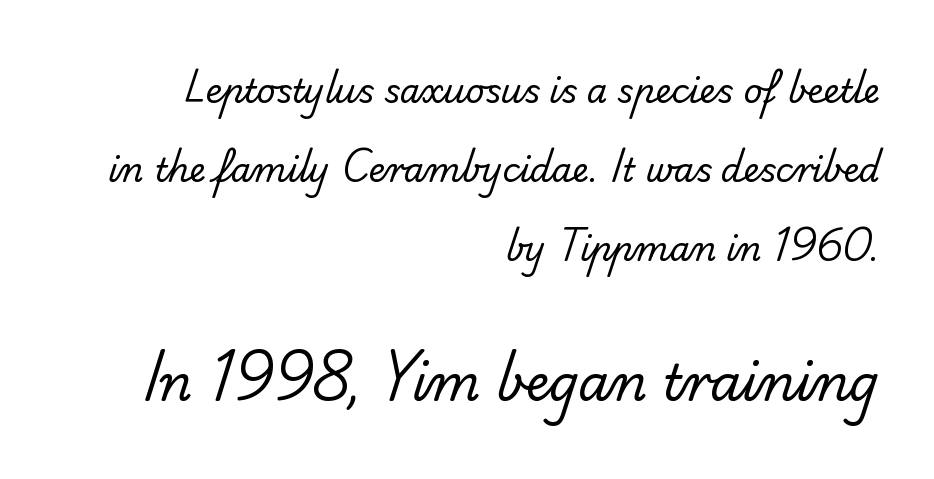
Q: Is the text bold? A: No.
Q: Is the typeface a serif or a sans-serif typeface? A: Sans-serif.
Q: Is the text underlined? A: No.
Q: How is the paragraph aligned? A: Right-aligned.
Q: Is the spacing between letters normal or unusually wide? A: Normal.
Q: Is the spacing between lines tight, normal or loose? A: Loose.
Q: Which block of text is set in a larger size, the first (top) or the second (bottom)? A: The second (bottom) one.
Q: Width (condensed, normal, or wide)? A: Normal.
Q: Stroke contrast? A: Low.
Q: x-height? A: Small.
Q: Monospaced? A: No.
